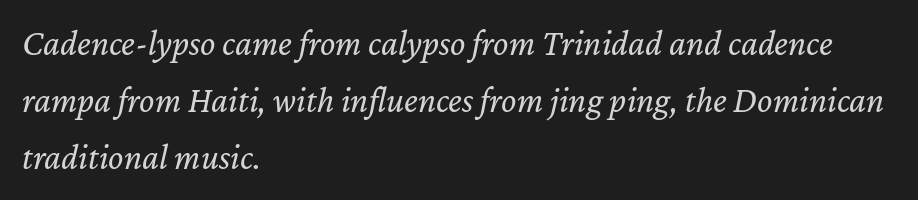
Yep, that's italic — everything's leaning. The typesetter chose a ragged-right arrangement here. Words float on clear page, feet unadorned. What stands out about the letter spacing? Nothing — it is the standard amount. The passage shown stacks its lines at a standard gap.
